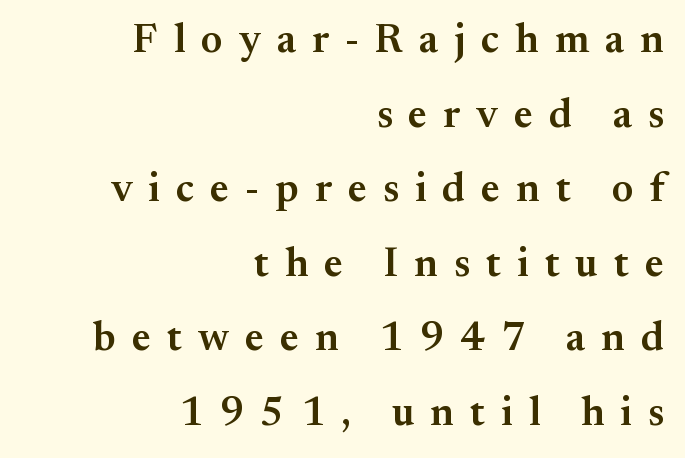
Q: Is the text bold? A: Semi-bold.
Q: Is the text italic (slanted)? A: No, it is upright.
Q: Is the typeface a serif or a sans-serif typeface? A: Serif.
Q: Is the text underlined? A: No.
Q: How is the paragraph aligned? A: Right-aligned.
Q: Is the spacing between letters normal or unusually wide? A: Unusually wide.
Q: Width (condensed, normal, or wide)? A: Normal.
Q: Stroke contrast? A: Medium.
Q: x-height? A: Small.
Q: Monospaced? A: No.
